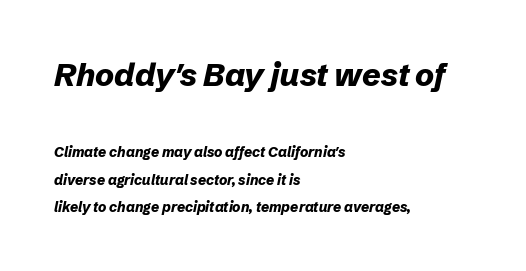
Only glyphs here, with clear space below each row. One-word summary of the alignment: left. Vertically, the passage feels expansive, rows floating well apart. Does the weight exceed regular? Yes, all the way to bold. The specimen reads as italic at a glance. Nobody touched the tracking dial on this one.
